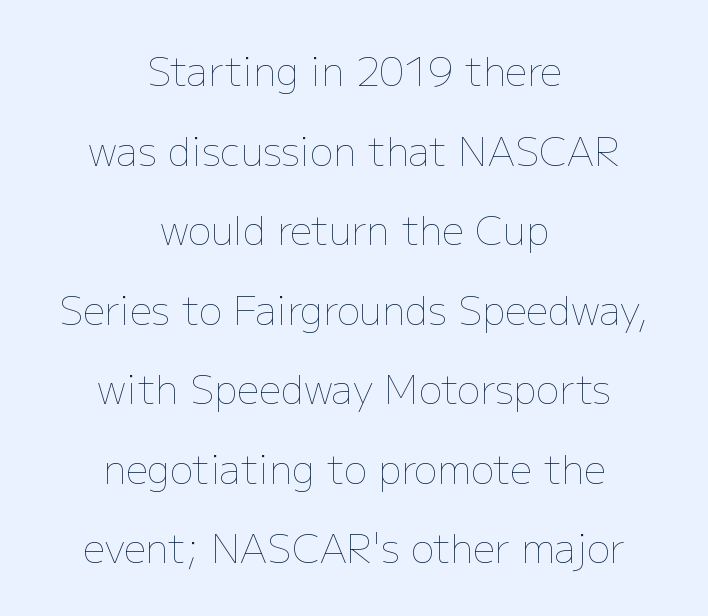
Nobody touched the tracking dial on this one. Leading: increased. A centered setting, common on invitations and titles, is used for this passage. Varying glyph widths throughout — classic text-font behaviour.
